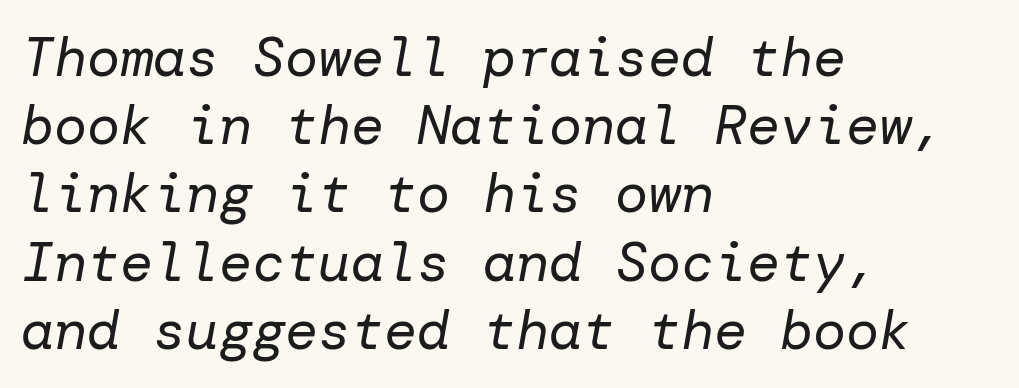
The letterforms sit at book weight or below. The specimen omits any rule beneath the text block's lines. Slant detected: the letters are inclined. If you drew a ruler down the left edge, every line would touch it. Spacing between characters is what you'd get straight out of the box.
